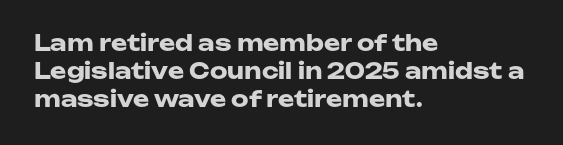
The image shows 22 px bold type, upright; set left-aligned, normal line spacing (1.27x), normal letter spacing, not underlined.
